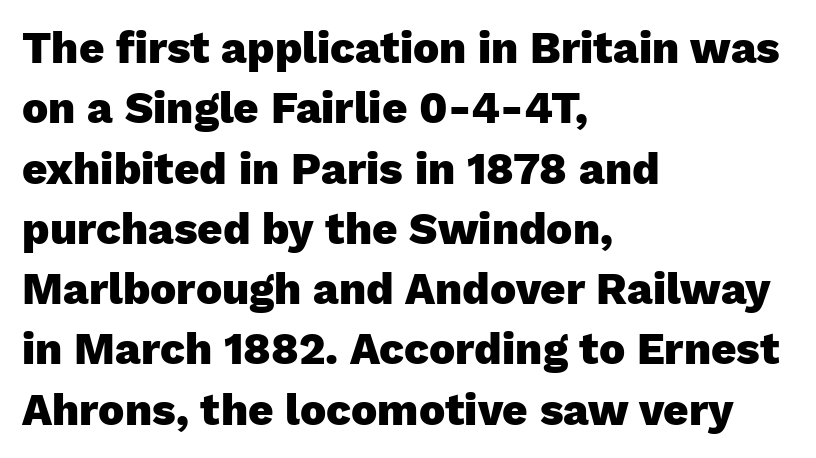
The image shows 44 px heavy sans-serif type, upright; set left-aligned, normal line spacing (1.37x), normal letter spacing, not underlined; low stroke contrast and a medium x-height.
